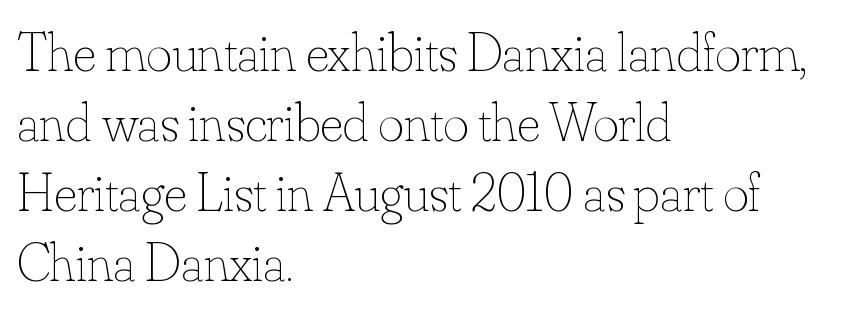
Q: Is the text bold? A: No.
Q: Is the text italic (slanted)? A: No, it is upright.
Q: Is the text underlined? A: No.
Q: How is the paragraph aligned? A: Left-aligned.
Q: Is the spacing between letters normal or unusually wide? A: Normal.
Q: Is the spacing between lines tight, normal or loose? A: Normal.
Q: Width (condensed, normal, or wide)? A: Normal.
Q: Stroke contrast? A: Low.
Q: x-height? A: Small.
Q: Monospaced? A: No.
